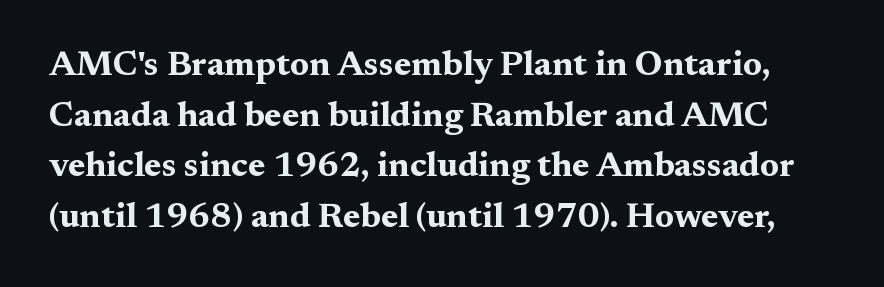
These lines carry a lot of weight — the face is fully bold. Clear beneath every line of the passage. The letterforms sit shoulder to shoulder at normal distance. The line-height multiplier appears to be the usual default. Stroke terminals: seriffed. Rendered with straight, roman letterforms.
